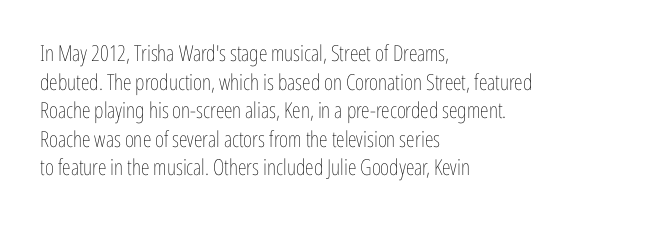
Q: Is the text bold? A: No.
Q: Is the text italic (slanted)? A: No, it is upright.
Q: Is the text underlined? A: No.
Q: How is the paragraph aligned? A: Left-aligned.
Q: Is the spacing between letters normal or unusually wide? A: Normal.
Q: Is the spacing between lines tight, normal or loose? A: Normal.
